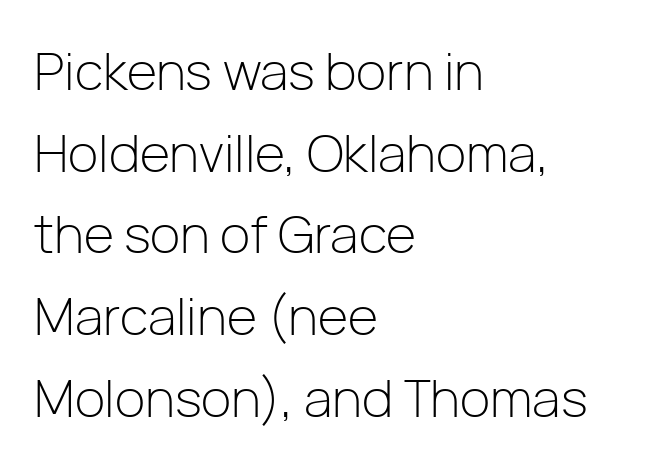
The image shows 52 px light sans-serif type, upright; set left-aligned, normal line spacing (1.57x), normal letter spacing, not underlined; low stroke contrast and a medium x-height.
